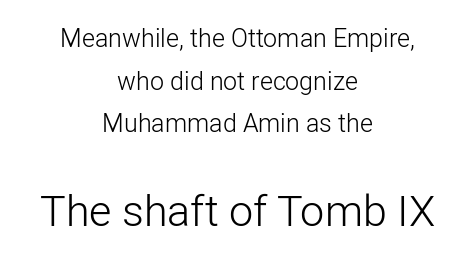
One-word summary of the alignment: center. In this sample the second text group is rendered at the bigger scale. Check where the strokes stop: nothing finishes them off — pure sans. Weight class: somewhere from thin through regular. When letters stand straight like this, we call the style roman or upright. Do the characters align in a grid? No, the font is proportional.
